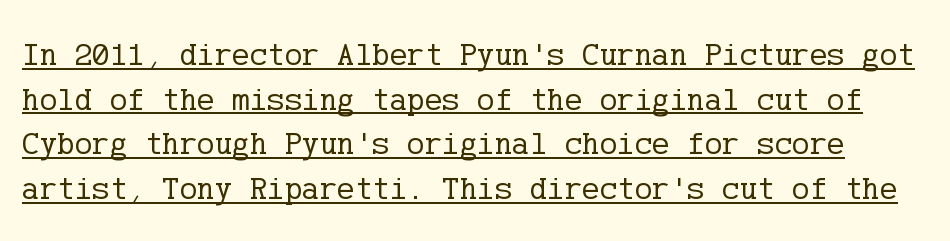
The image shows 33 px regular-weight serif type, upright; set normal line spacing (1.35x), normal letter spacing, underlined; low stroke contrast and a medium x-height.
